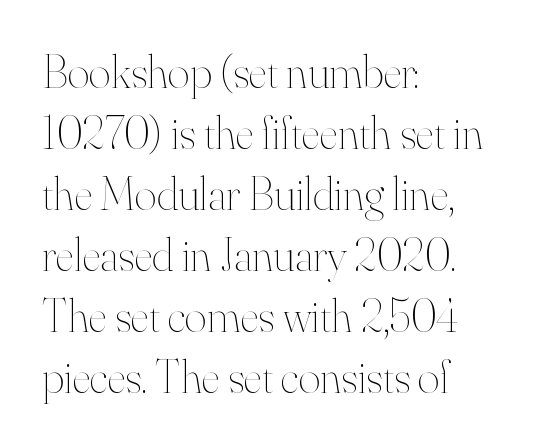
{"italic": "no", "bold": "no", "weight": "thin", "width": "normal", "stroke_contrast": "high", "x_height": "small", "monospaced": "no", "underline": "no", "align": "left", "line_spacing": "normal", "line_spacing_ratio": 1.3, "letter_spacing": "normal", "letter_spacing_em": 0.0, "glyph_px": 47}
